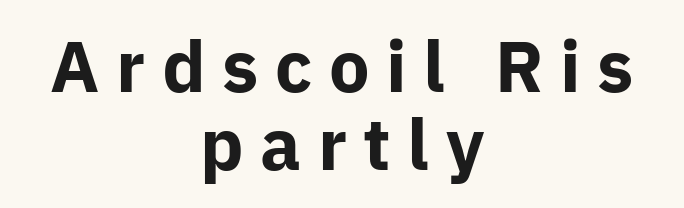
{"serif": "no", "italic": "no", "bold": "yes", "weight": "bold", "width": "normal", "stroke_contrast": "low", "x_height": "medium", "monospaced": "no", "underline": "no", "align": "center", "line_spacing": "tight", "line_spacing_ratio": 1.08, "letter_spacing": "wide", "letter_spacing_em": 0.23, "glyph_px": 72}
